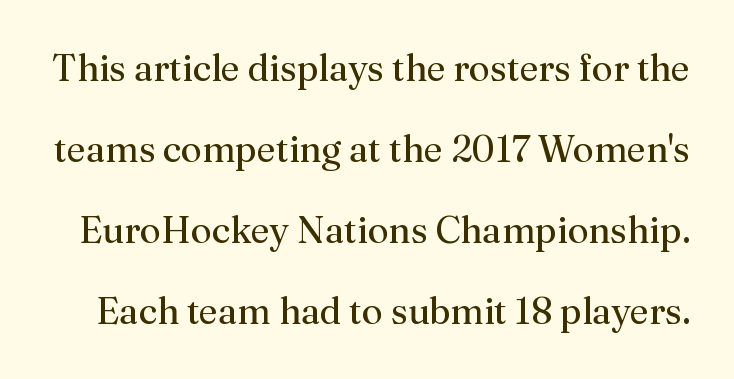
The image shows 37 px regular-weight serif type, upright; set loose line spacing (2.19x), normal letter spacing, not underlined; medium stroke contrast and a medium x-height.
